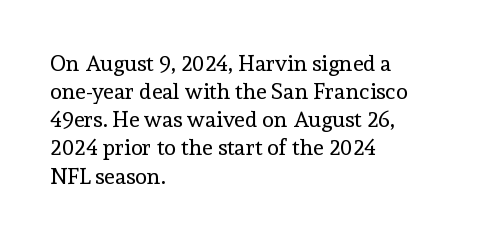
The image shows 22 px text type, upright; set left-aligned, normal line spacing (1.28x), normal letter spacing, not underlined.
